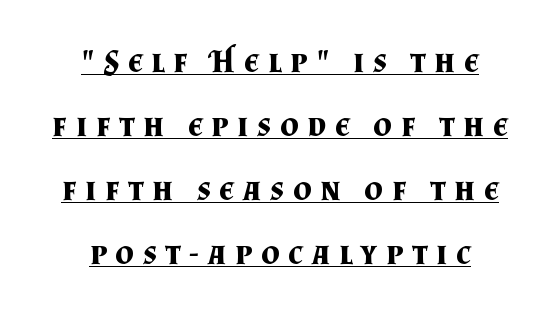
{"serif": "yes", "italic": "no", "bold": "yes", "weight": "bold", "width": "normal", "stroke_contrast": "medium", "x_height": "small", "monospaced": "no", "underline": "yes", "align": "center", "line_spacing": "loose", "line_spacing_ratio": 2.0, "letter_spacing": "wide", "letter_spacing_em": 0.28, "glyph_px": 32}
